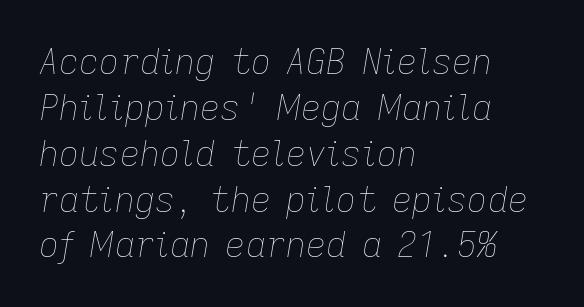
The image shows 35 px thin type, italic (leaning right); set left-aligned, normal line spacing (1.31x), normal letter spacing, not underlined; low stroke contrast and a medium x-height.
